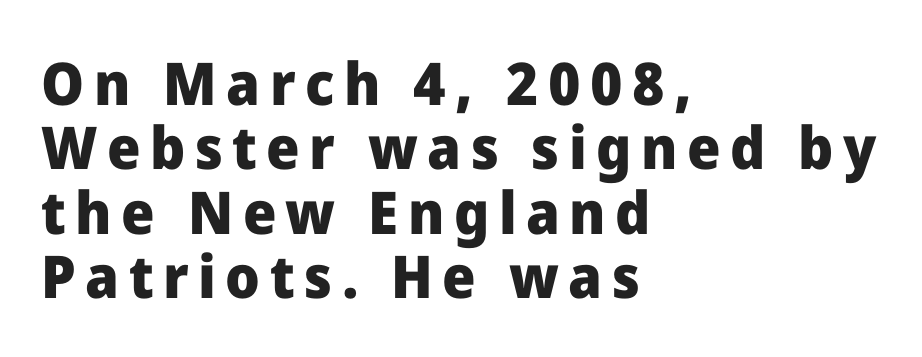
Weight check: bold — yes, fully. No italicization has been applied; the sample stays upright. The space between consecutive lines is stingy. Character widths vary here, with narrow letters taking less room than wide ones. The face used here is a sans, in the tradition of grotesques and geometrics. Every row of glyphs begins at an identical x-position on the left.
